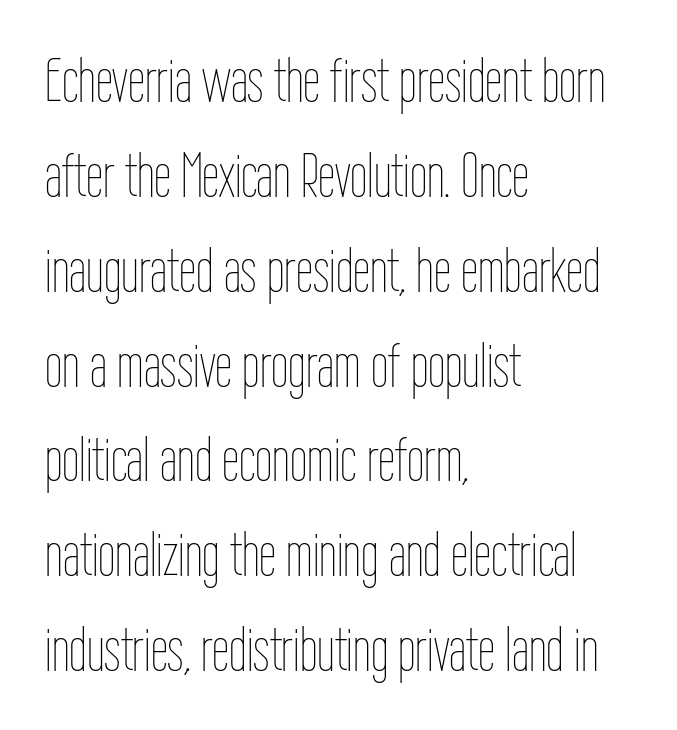
Q: Is the text bold? A: No.
Q: Is the text italic (slanted)? A: No, it is upright.
Q: Is the text underlined? A: No.
Q: How is the paragraph aligned? A: Left-aligned.
Q: Is the spacing between letters normal or unusually wide? A: Normal.
Q: Is the spacing between lines tight, normal or loose? A: Normal.
Q: Width (condensed, normal, or wide)? A: Condensed.
Q: Stroke contrast? A: Low.
Q: x-height? A: Medium.
Q: Monospaced? A: No.
